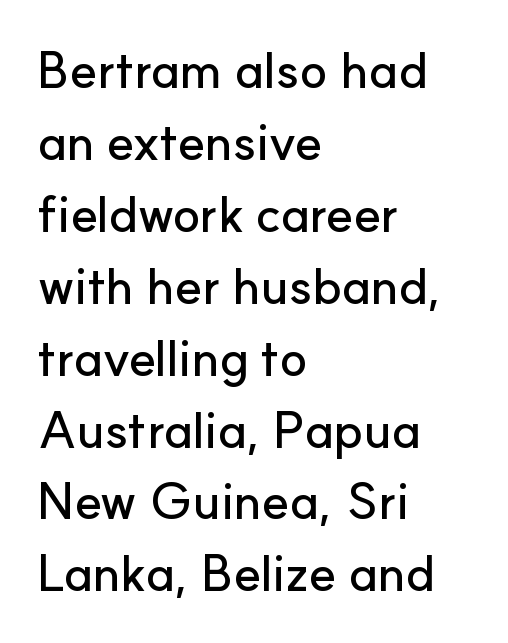
Each letter's strokes conclude bluntly, with no projecting serifs. Leading: standard. Looks like regular typesetting: each glyph gets only the width it needs. Italic: no, the glyphs are upright roman.
